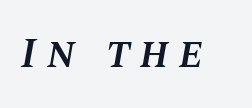
The image shows 43 px semibold type, italic (leaning right); set unusually wide letter spacing (+0.23 em), not underlined; medium stroke contrast and a large x-height.
